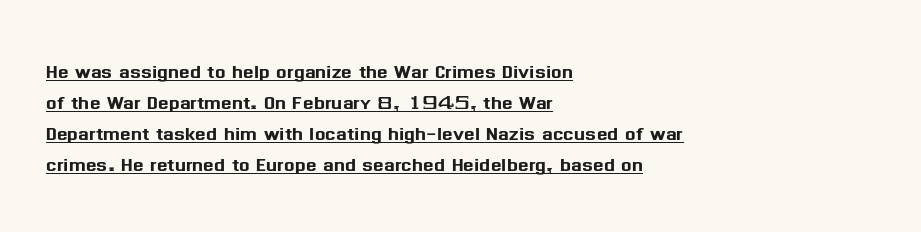
In CSS terms this would be text-align: left. The letterforms sit shoulder to shoulder at normal distance. This is roman type, the default non-slanted kind. Quick note: underline on.
